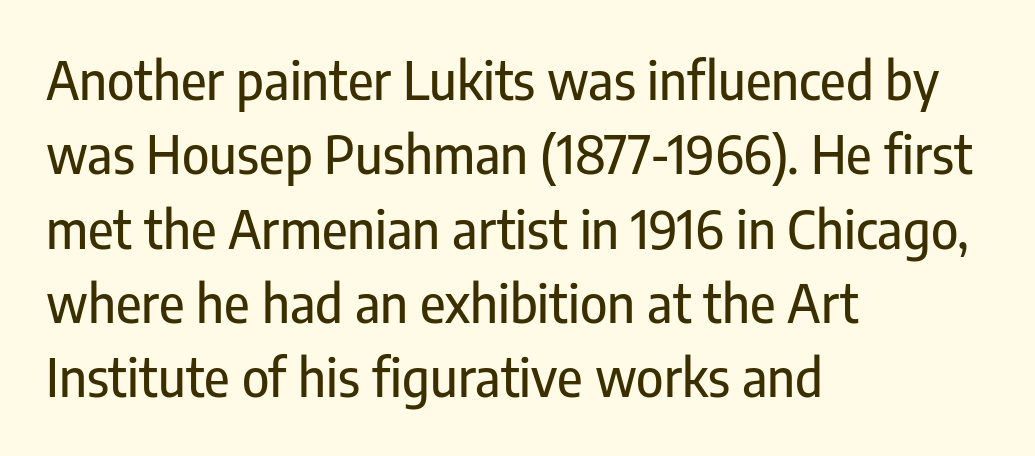
The passage shown stacks its lines at a standard gap. Ascenders rise straight up at ninety degrees. You could not count columns in this text — the font is proportionally spaced. Which margin do the lines hug? The left one — the right edge is uneven.
